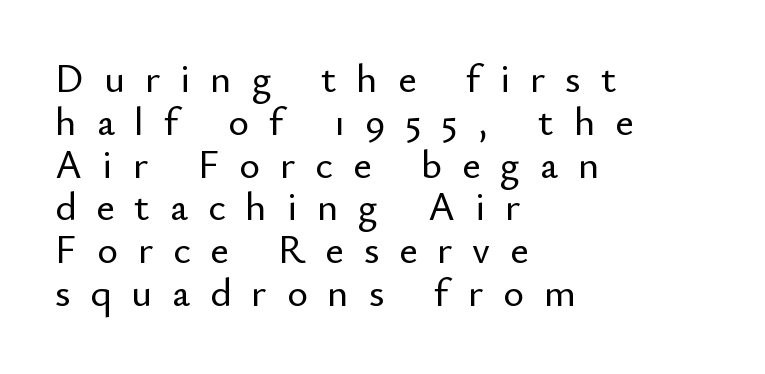
Looks like regular typesetting: each glyph gets only the width it needs. Italic: no, the glyphs are upright roman. Regarding leading, the lines here are crowded together. Glance below the letters and you will spot only blank space.
